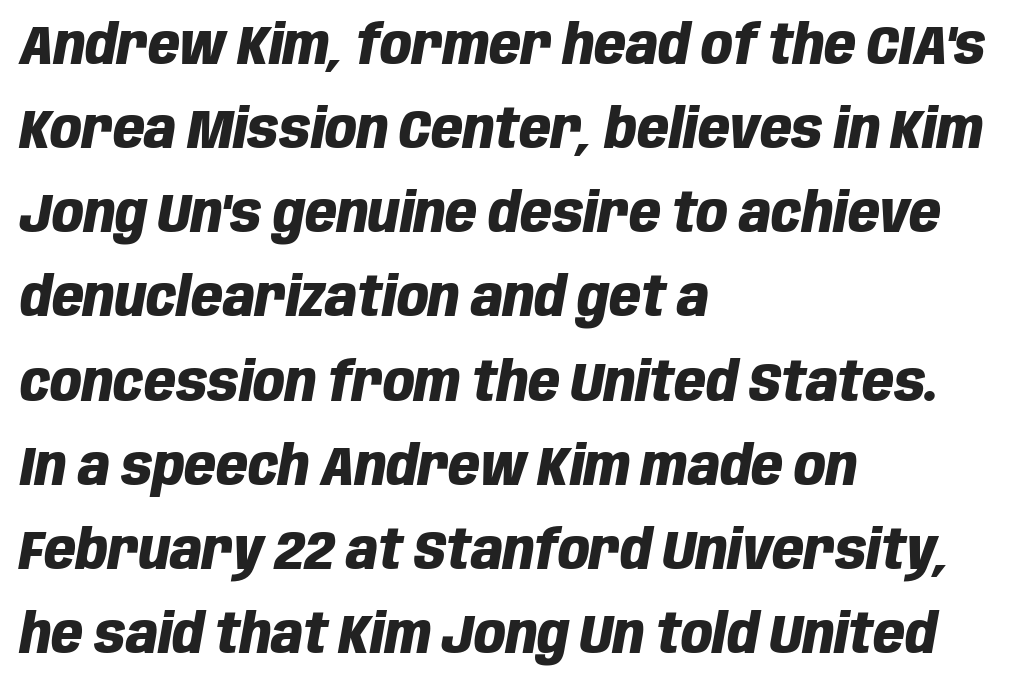
Q: Is the text bold? A: Yes.
Q: Is the text italic (slanted)? A: Yes, it leans right by about 10 degrees.
Q: Is the text underlined? A: No.
Q: How is the paragraph aligned? A: Left-aligned.
Q: Is the spacing between letters normal or unusually wide? A: Normal.
Q: Is the spacing between lines tight, normal or loose? A: Normal.
Q: Width (condensed, normal, or wide)? A: Condensed.
Q: Stroke contrast? A: Low.
Q: x-height? A: Large.
Q: Monospaced? A: No.
